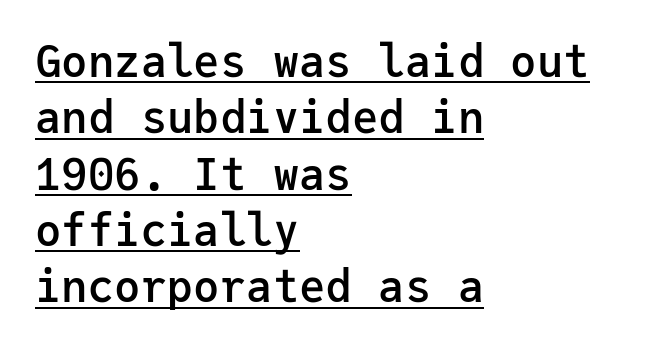
This rendering uses left alignment, leaving the right contour irregular. You could count columns in this text — the font is strictly monospaced. Each new line begins a customary step beneath the previous one. Weight check: semibold — heavier than regular, not quite bold. The lettering holds an erect, upright posture throughout.
